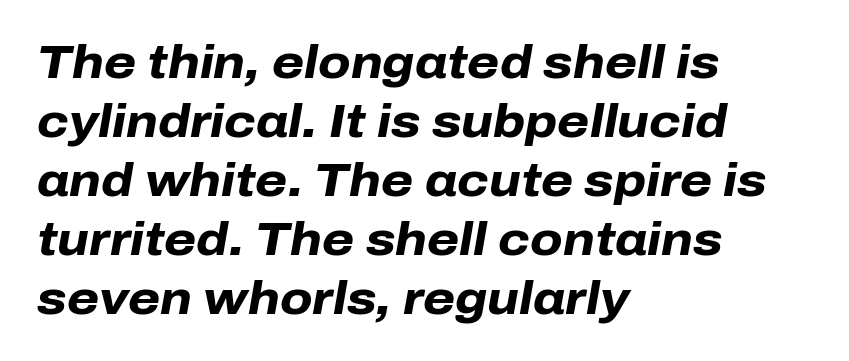
Is the type bold? Yes — the strokes are clearly thick and heavy. One-word summary of the alignment: left. The glyphs look as if they've been sheared to an angle. Proportional: the letters do not fall into vertical columns. Short note: letters normally spaced. Each row of text sits above clean, open space.
